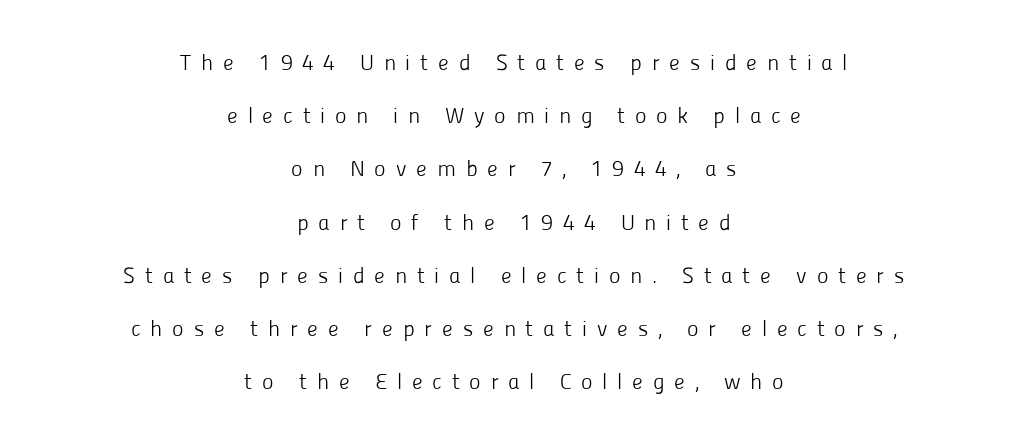
The image shows 22 px text type, upright; set centered, loose line spacing (2.42x), unusually wide letter spacing (+0.44 em), not underlined.
